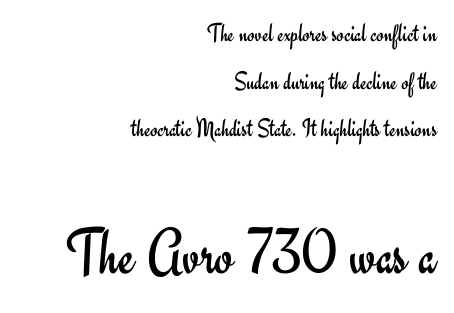
The image shows 66 px regular-weight sans-serif type; set right-aligned, line spacing 1.83x, normal letter spacing, not underlined; the second (bottom) block is 2.54x larger; low stroke contrast and a small x-height.
